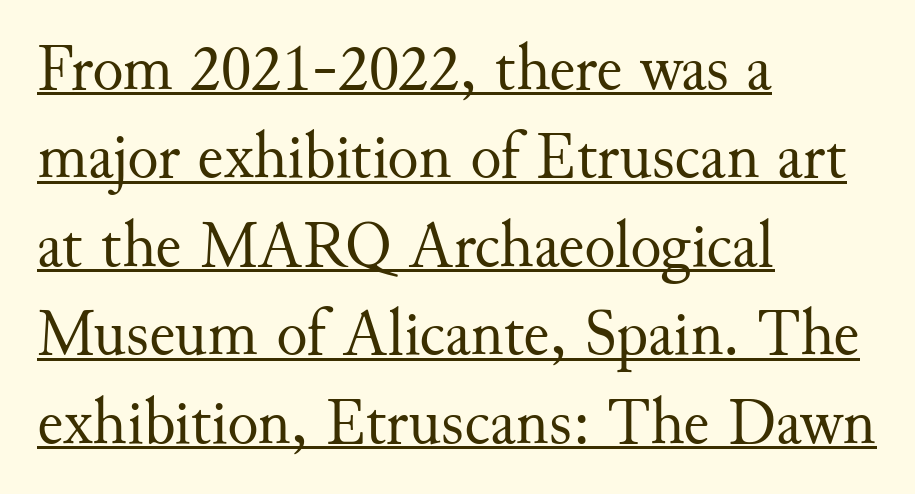
Regarding leading, the lines here are spaced in the standard way. Every character sits straight up, as roman type does. Each letter's strokes conclude with small projecting serifs. Is this a fixed-width face? No — the glyphs have proportional, varying widths.
